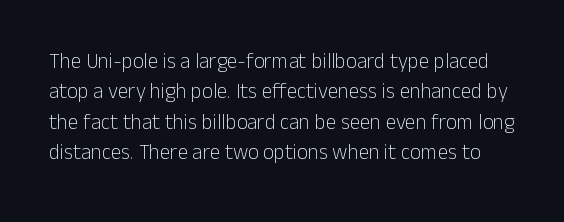
The line texture is even and compact thanks to regular tracking. Rows of type keep a routine distance in the vertical direction. The space directly below the letters is spotless. The letters stand upright; this is a roman face. The strokes carry an ordinary text weight at most.
